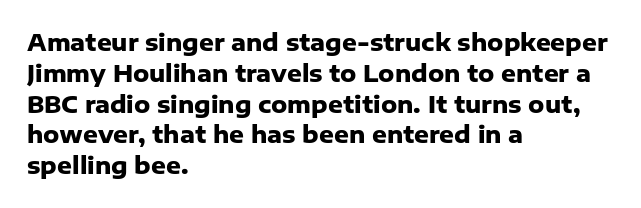
The image shows 23 px bold type, upright; set left-aligned, normal line spacing (1.34x), normal letter spacing, not underlined.
